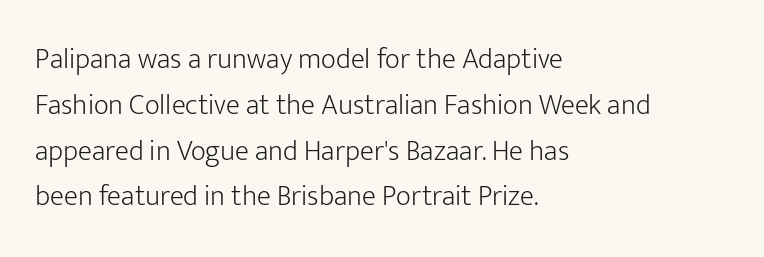
A typesetter would call this proportional, since set widths differ per character. This sample keeps an unexceptional amount of space between lines. The face used here is rendered with its standard letterfit. Where is the straight margin? On the left. The typeface chosen for these lines omits serifs. Unbolded letterforms with no extra heft.
